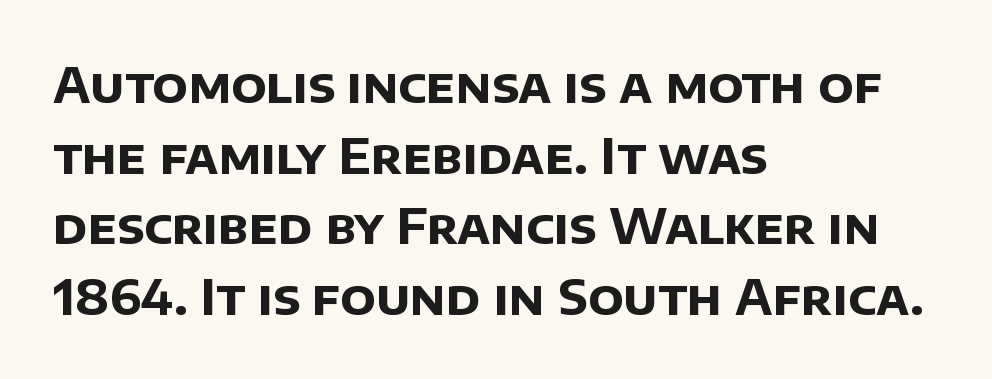
Every row of glyphs begins at an identical x-position on the left. The area under the type is left untouched. Character widths vary here, with narrow letters taking less room than wide ones. Is the letter spacing exaggerated? No — it looks like the ordinary default. The sample has been set heavy, in full bold.
